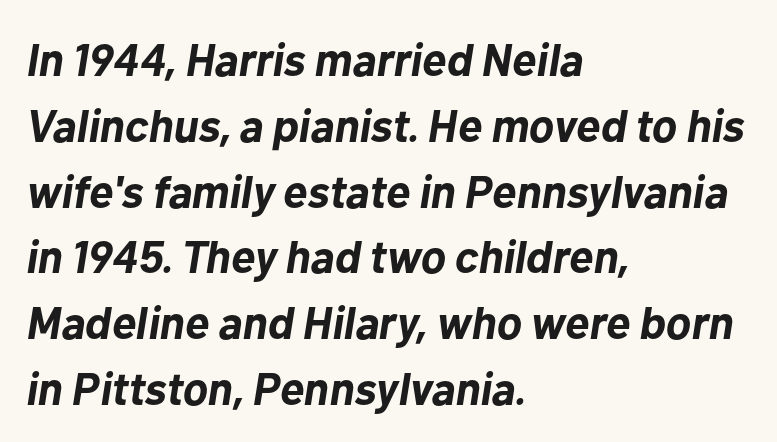
Q: Is the text bold? A: Yes.
Q: Is the text italic (slanted)? A: Yes, it leans right by about 10 degrees.
Q: Is the text underlined? A: No.
Q: How is the paragraph aligned? A: Left-aligned.
Q: Is the spacing between letters normal or unusually wide? A: Normal.
Q: Is the spacing between lines tight, normal or loose? A: Normal.
Q: Width (condensed, normal, or wide)? A: Normal.
Q: Stroke contrast? A: Low.
Q: x-height? A: Medium.
Q: Monospaced? A: No.
